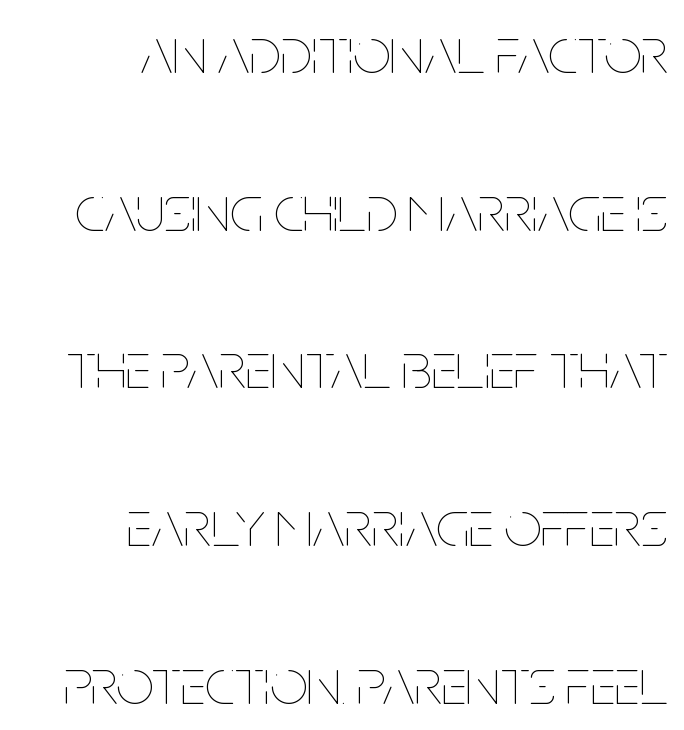
The image shows 66 px thin, condensed type, upright; set right-aligned, loose line spacing (2.39x), normal letter spacing, not underlined; low stroke contrast and a large x-height.
